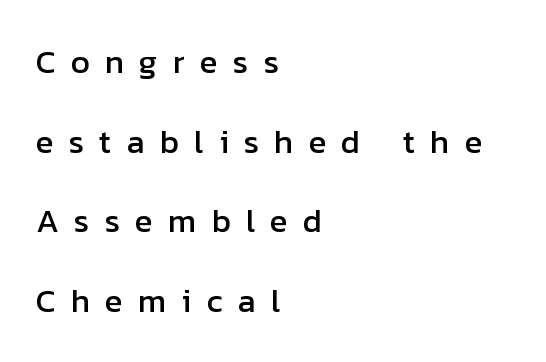
The image shows 33 px sans-serif type, upright; set left-aligned, loose line spacing (2.41x), unusually wide letter spacing (+0.46 em), not underlined; low stroke contrast and a medium x-height.
